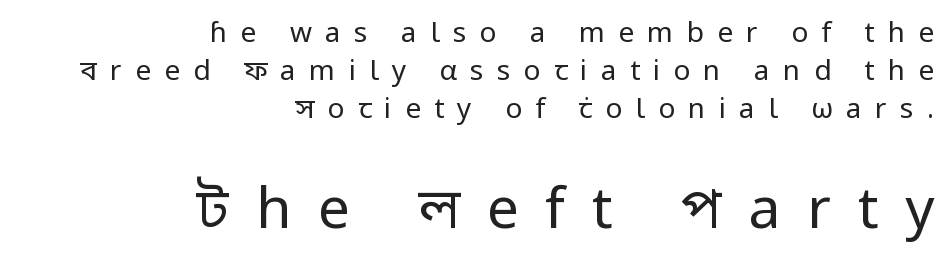
{"serif": "no", "italic": "no", "bold": "no", "weight": "regular", "width": "normal", "stroke_contrast": "low", "x_height": "medium", "monospaced": "no", "underline": "no", "align": "right", "line_spacing": "normal", "line_spacing_ratio": 1.35, "letter_spacing": "wide", "letter_spacing_em": 0.47, "larger_block": "second", "size_ratio": 2.04, "glyph_px": 57}
